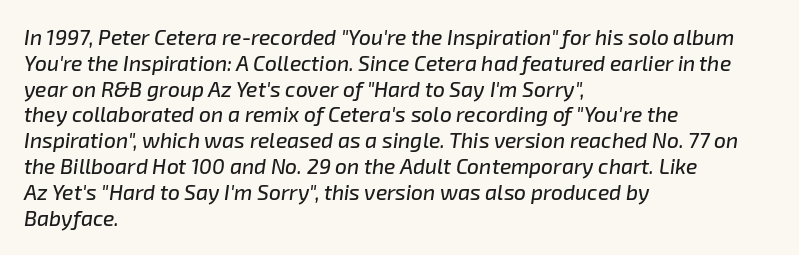
Q: Is the text italic (slanted)? A: Yes, it leans right by about 8 degrees.
Q: Is the text underlined? A: No.
Q: How is the paragraph aligned? A: Left-aligned.
Q: Is the spacing between letters normal or unusually wide? A: Normal.
